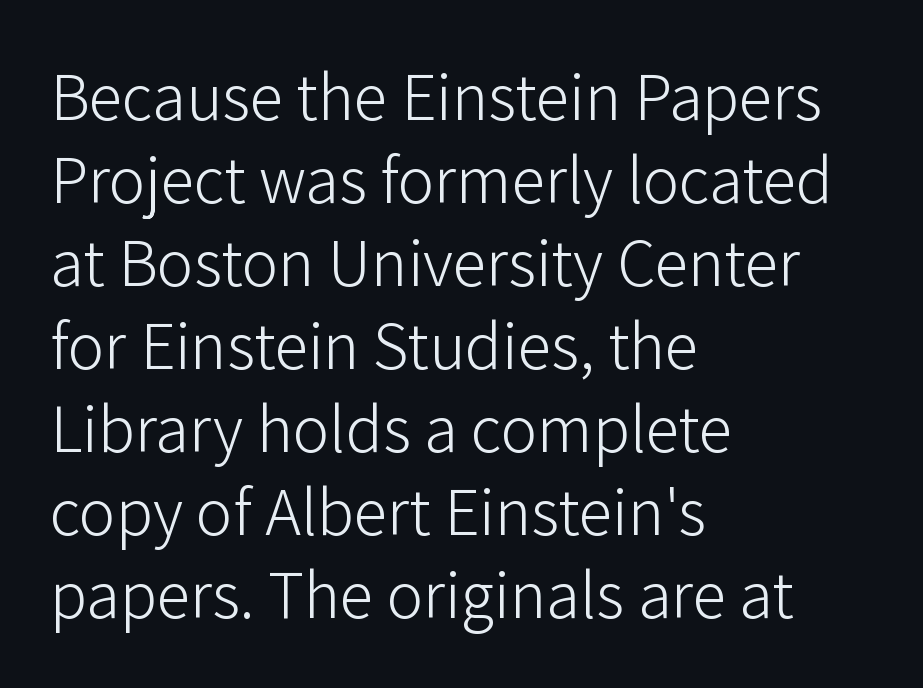
The image shows 68 px light sans-serif type, upright; set left-aligned, line spacing 1.22x, normal letter spacing, not underlined; low stroke contrast and a medium x-height.
